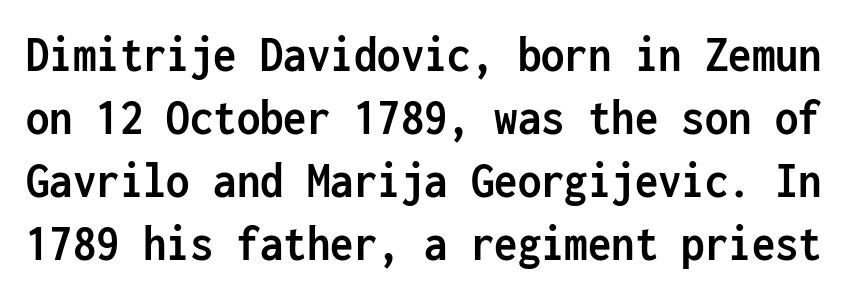
{"serif": "no", "italic": "no", "bold": "yes", "weight": "semibold", "width": "condensed", "stroke_contrast": "low", "x_height": "medium", "monospaced": "yes", "underline": "no", "line_spacing_ratio": 1.21, "letter_spacing": "normal", "letter_spacing_em": 0.0, "glyph_px": 52}
